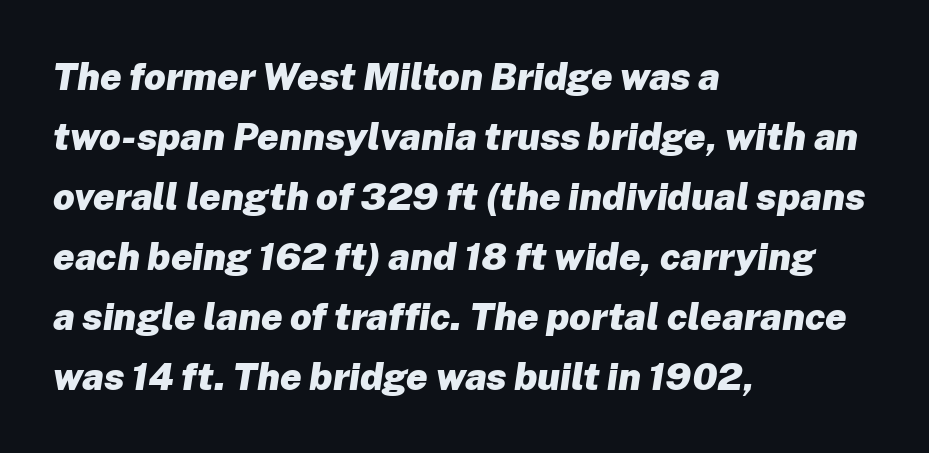
{"italic": "yes", "lean": "right", "slant_degrees": 8, "bold": "yes", "weight": "heavy", "width": "normal", "stroke_contrast": "low", "x_height": "medium", "monospaced": "no", "underline": "no", "align": "left", "line_spacing": "normal", "line_spacing_ratio": 1.58, "letter_spacing": "normal", "letter_spacing_em": 0.0, "glyph_px": 38}
